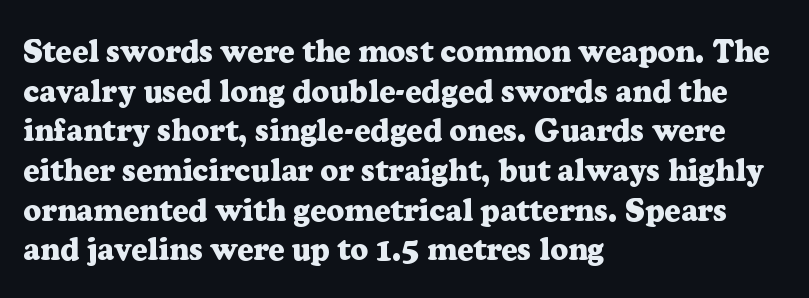
Q: Is the text bold? A: Yes.
Q: Is the text italic (slanted)? A: No, it is upright.
Q: Is the typeface a serif or a sans-serif typeface? A: Serif.
Q: Is the text underlined? A: No.
Q: How is the paragraph aligned? A: Left-aligned.
Q: Is the spacing between letters normal or unusually wide? A: Normal.
Q: Is the spacing between lines tight, normal or loose? A: Normal.
Q: Width (condensed, normal, or wide)? A: Normal.
Q: Stroke contrast? A: Low.
Q: x-height? A: Medium.
Q: Monospaced? A: No.
